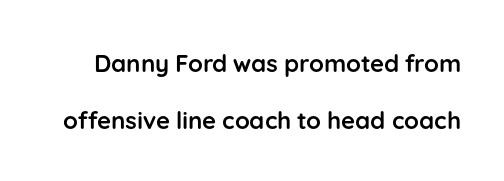
Q: Is the text bold? A: Yes.
Q: Is the text italic (slanted)? A: No, it is upright.
Q: Is the text underlined? A: No.
Q: Is the spacing between letters normal or unusually wide? A: Normal.
Q: Is the spacing between lines tight, normal or loose? A: Loose.
